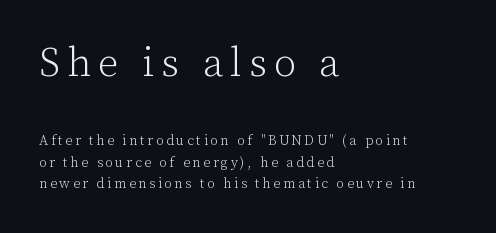
Here the first block reads like a headline and the second like body copy. Summary of vertical rhythm: regular, with standard interline spacing. The typography opts for an upright posture over an oblique one. Note the varied advance widths — an 'i' is clearly narrower than an 'm'. What kind of face is this? One with serifs. Nobody drew a line under any word here.
